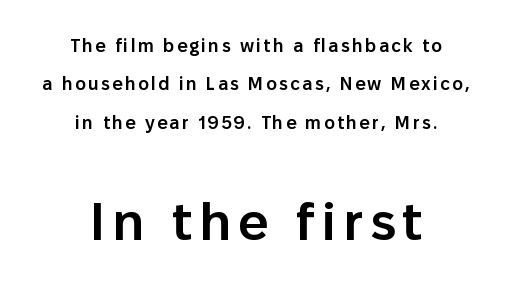
{"serif": "no", "italic": "no", "bold": "semi", "weight": "semibold", "width": "normal", "stroke_contrast": "low", "x_height": "medium", "monospaced": "no", "underline": "no", "align": "center", "line_spacing": "loose", "line_spacing_ratio": 2.13, "larger_block": "second", "size_ratio": 2.94, "glyph_px": 53}
